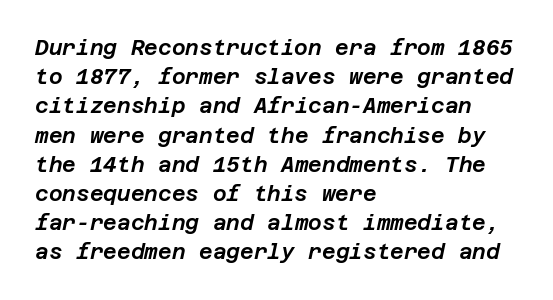
Q: Is the text italic (slanted)? A: Yes, it leans right by about 12 degrees.
Q: Is the text underlined? A: No.
Q: How is the paragraph aligned? A: Left-aligned.
Q: Is the spacing between letters normal or unusually wide? A: Normal.
Q: Is the spacing between lines tight, normal or loose? A: Normal.
